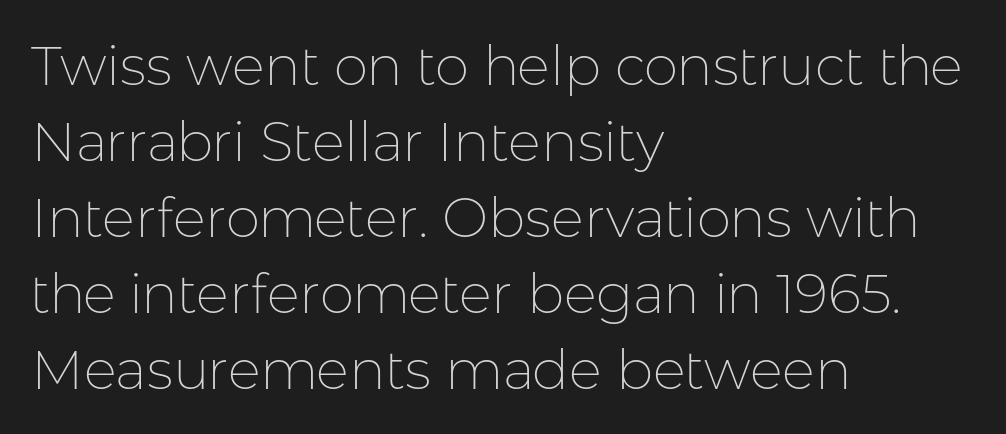
{"serif": "no", "italic": "no", "bold": "no", "weight": "thin", "width": "normal", "stroke_contrast": "low", "x_height": "medium", "monospaced": "no", "underline": "no", "align": "left", "line_spacing": "normal", "line_spacing_ratio": 1.38, "letter_spacing": "normal", "letter_spacing_em": 0.0, "glyph_px": 55}
